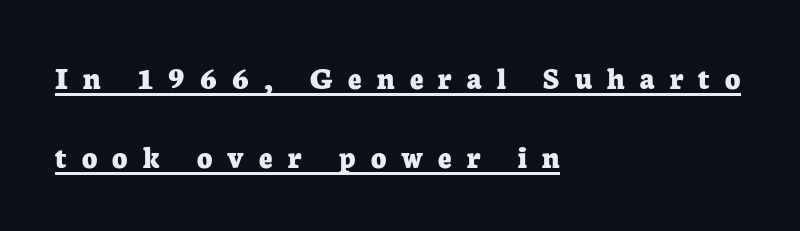
The image shows 33 px bold serif type, upright; set left-aligned, loose line spacing (2.39x), unusually wide letter spacing (+0.46 em), underlined; low stroke contrast and a medium x-height.
